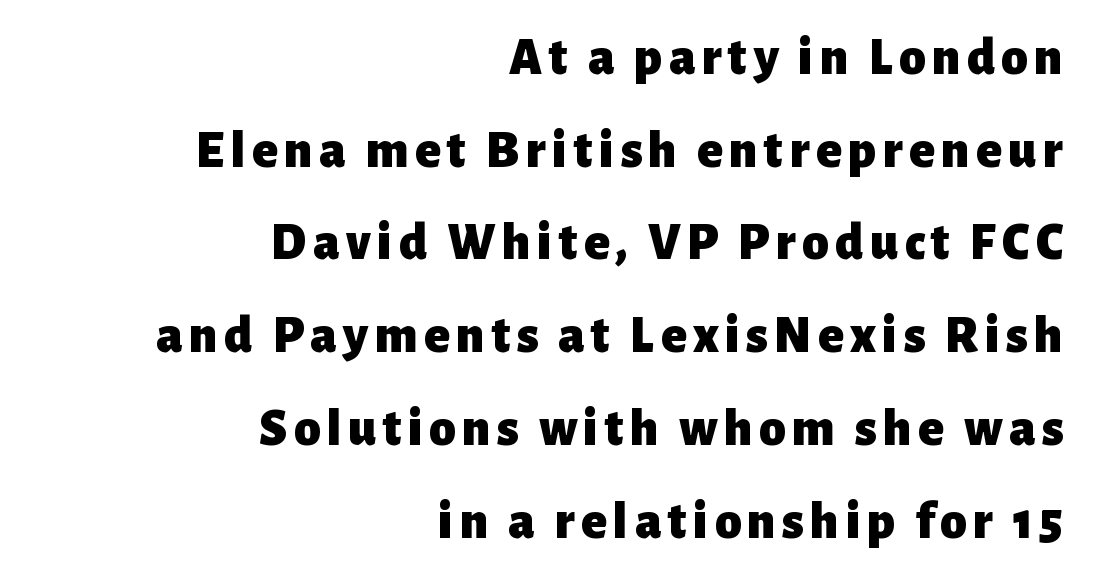
Note the varied advance widths — an 'i' is clearly narrower than an 'm'. Each line ends at the same right margin while the left side varies. Compared with an ordinary text face, these strokes are far heavier — a full bold. Descender tails drop into unmarked territory. The lettering holds an erect, upright posture throughout. I'd call this a sans setting — the letters go barefoot.
